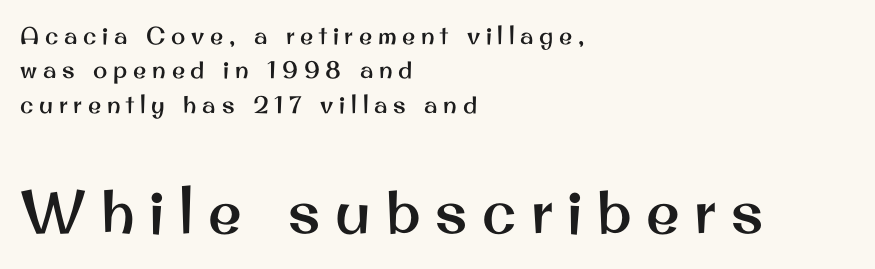
{"serif": "no", "italic": "no", "width": "normal", "stroke_contrast": "medium", "x_height": "small", "monospaced": "no", "underline": "no", "align": "left", "line_spacing": "normal", "line_spacing_ratio": 1.43, "letter_spacing": "wide", "letter_spacing_em": 0.24, "larger_block": "second", "size_ratio": 2.54, "glyph_px": 61}
